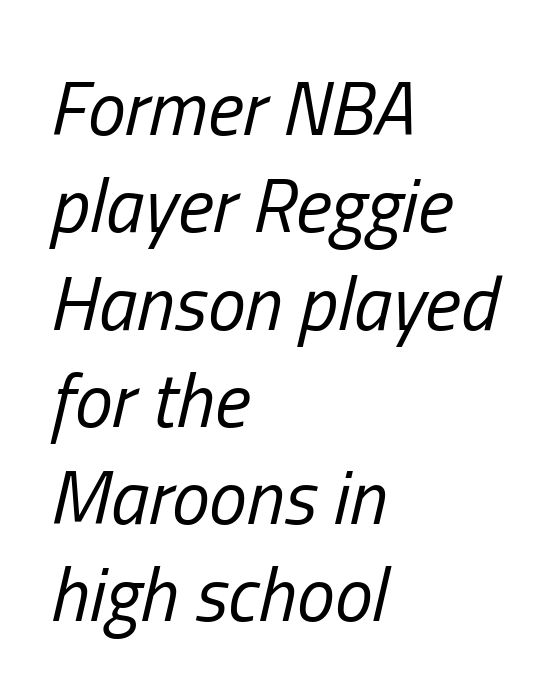
{"italic": "yes", "lean": "right", "slant_degrees": 13, "bold": "no", "weight": "regular", "width": "condensed", "stroke_contrast": "low", "x_height": "medium", "monospaced": "no", "underline": "no", "align": "left", "line_spacing": "normal", "line_spacing_ratio": 1.28, "letter_spacing": "normal", "letter_spacing_em": 0.0, "glyph_px": 76}
